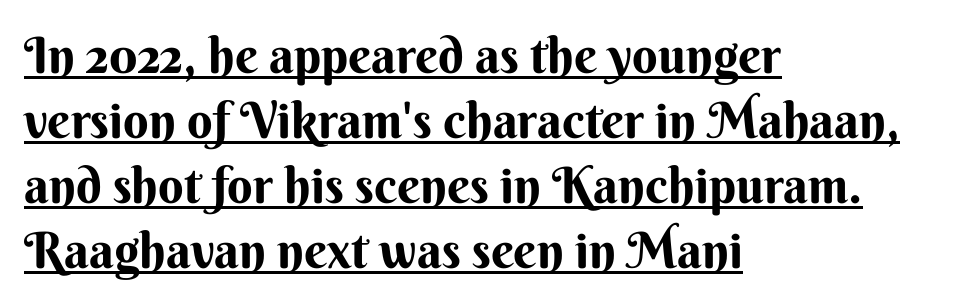
Q: Is the text italic (slanted)? A: No, it is upright.
Q: Is the typeface a serif or a sans-serif typeface? A: Sans-serif.
Q: Is the text underlined? A: Yes.
Q: How is the paragraph aligned? A: Left-aligned.
Q: Is the spacing between letters normal or unusually wide? A: Normal.
Q: Is the spacing between lines tight, normal or loose? A: Normal.
Q: Width (condensed, normal, or wide)? A: Normal.
Q: Stroke contrast? A: Medium.
Q: x-height? A: Small.
Q: Monospaced? A: No.
